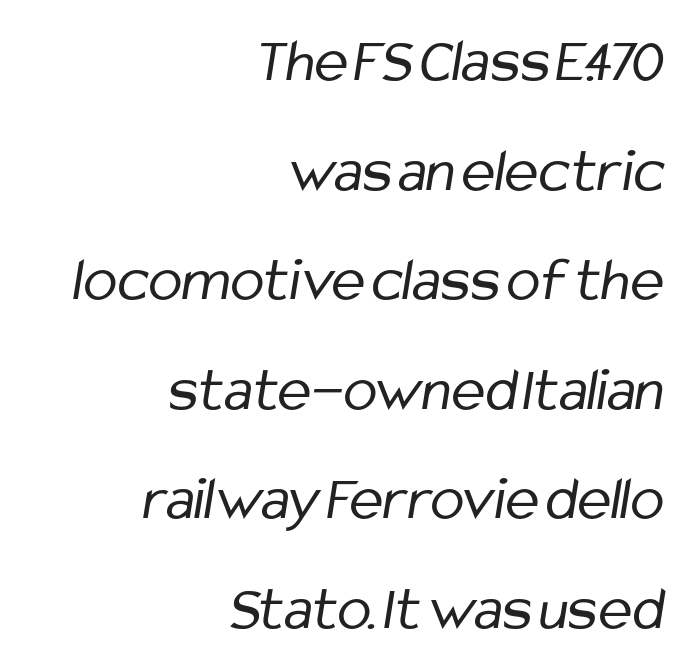
The image shows 63 px regular-weight, condensed sans-serif type; set right-aligned, line spacing 1.74x, normal letter spacing, not underlined; low stroke contrast and a medium x-height.
